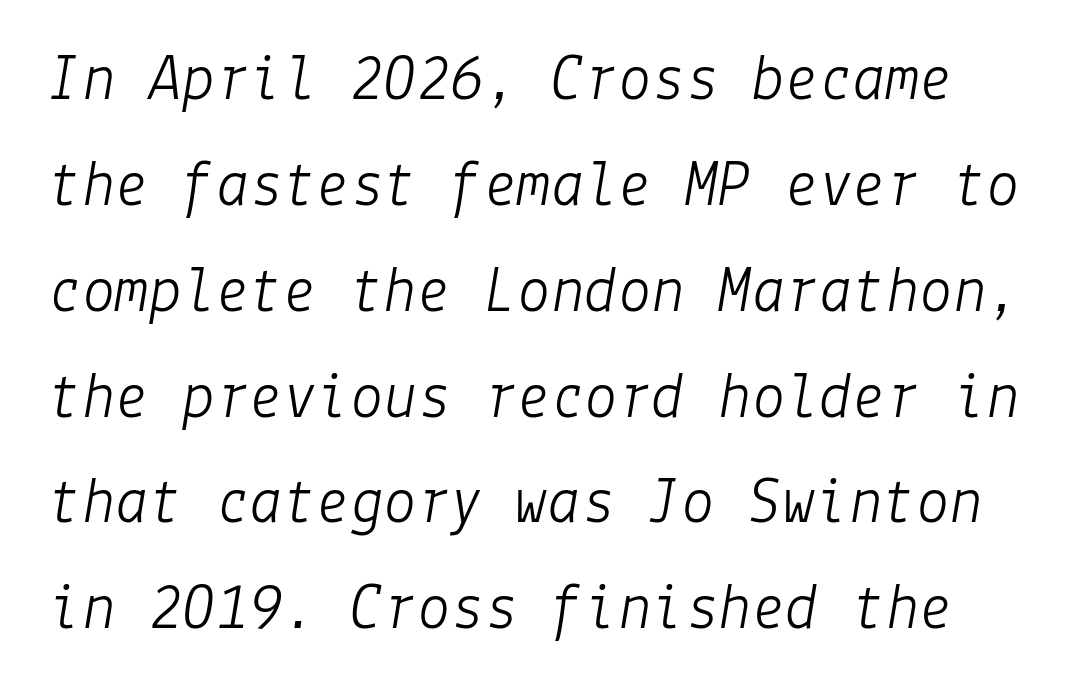
Q: Is the text bold? A: No.
Q: Is the text italic (slanted)? A: Yes, it leans right by about 9 degrees.
Q: Is the text underlined? A: No.
Q: Is the spacing between letters normal or unusually wide? A: Normal.
Q: Is the spacing between lines tight, normal or loose? A: Normal.
Q: Width (condensed, normal, or wide)? A: Normal.
Q: Stroke contrast? A: Low.
Q: x-height? A: Medium.
